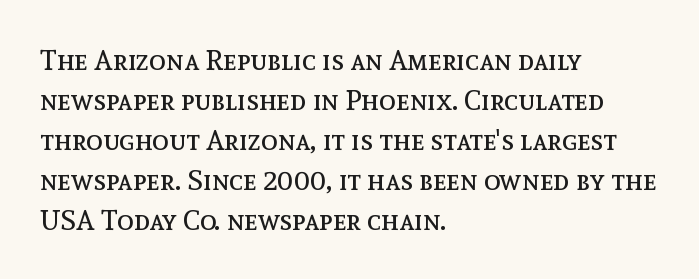
Q: Is the text bold? A: No.
Q: Is the text italic (slanted)? A: No, it is upright.
Q: Is the text underlined? A: No.
Q: How is the paragraph aligned? A: Left-aligned.
Q: Is the spacing between letters normal or unusually wide? A: Normal.
Q: Is the spacing between lines tight, normal or loose? A: Normal.
Q: Width (condensed, normal, or wide)? A: Normal.
Q: x-height? A: Medium.
Q: Monospaced? A: No.
